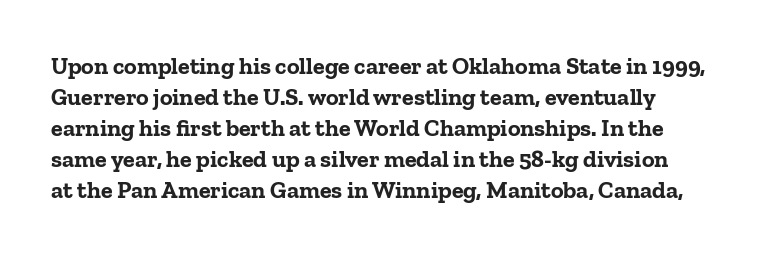
Q: Is the text bold? A: Yes.
Q: Is the text italic (slanted)? A: No, it is upright.
Q: Is the text underlined? A: No.
Q: Is the spacing between letters normal or unusually wide? A: Normal.
Q: Is the spacing between lines tight, normal or loose? A: Normal.
